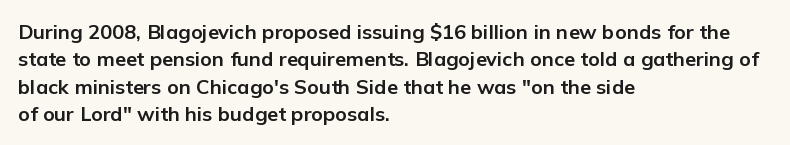
Here the glyphs are tracked normally, forming tight word shapes. The lettering stays uniformly vertical, giving the passage a roman look. The strokes are fattened all the way to bold. This sample keeps an unexceptional amount of space between lines. Underline: absent.
